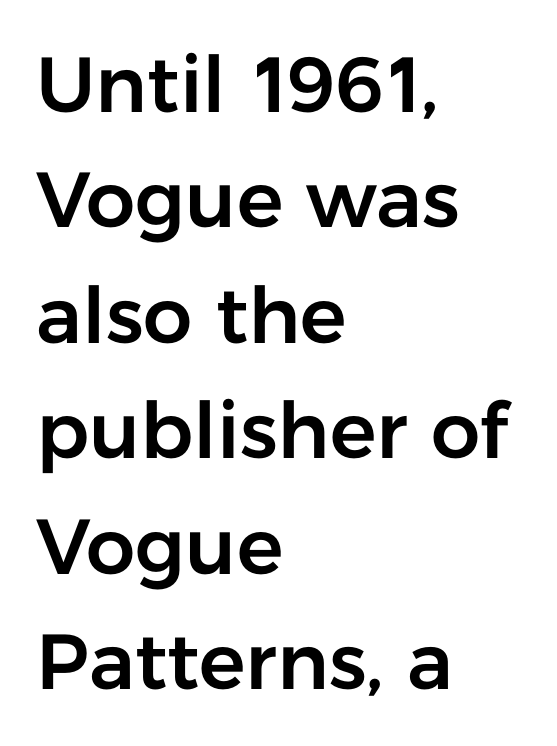
{"serif": "no", "italic": "no", "width": "normal", "stroke_contrast": "low", "x_height": "medium", "monospaced": "no", "underline": "no", "align": "left", "line_spacing": "normal", "line_spacing_ratio": 1.48, "letter_spacing": "normal", "letter_spacing_em": 0.0, "glyph_px": 78}
